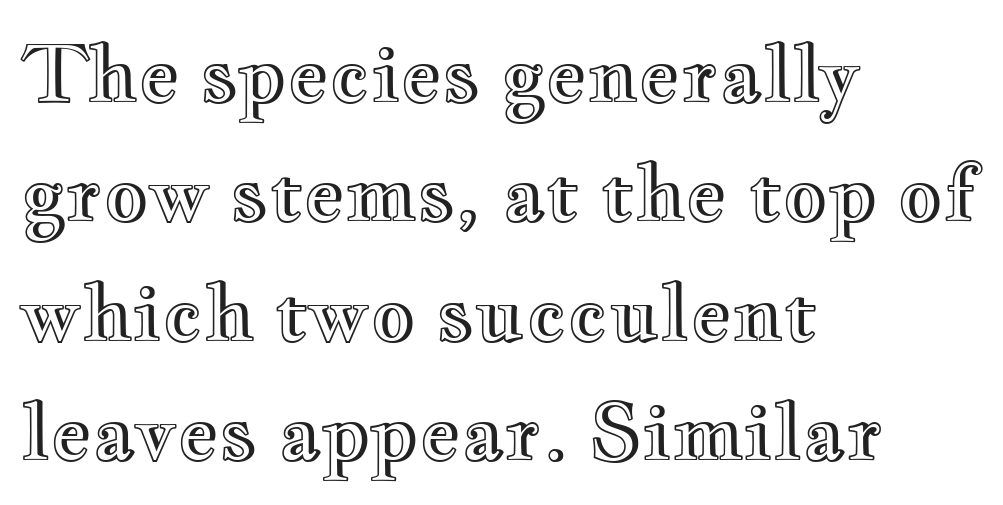
Does extra space separate the letters? No, they use regular spacing. Character widths vary here, with narrow letters taking less room than wide ones. In terms of posture, this sample is upright. If you measured baseline to baseline, you'd find a middling distance.
